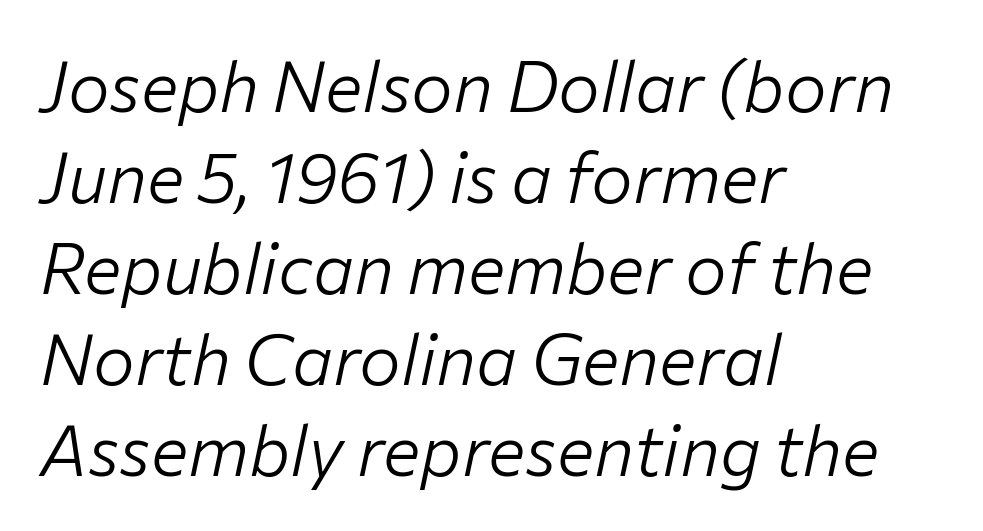
Does the leading feel generous? No, just average. Line beginnings align vertically; line endings do not. The passage shown is typed in a proportional face where columns would drift. You can tell it's italic because the verticals aren't actually vertical. Default kerning and tracking; the words read as compact shapes. The font is comparable to plain body text, perhaps lighter.
